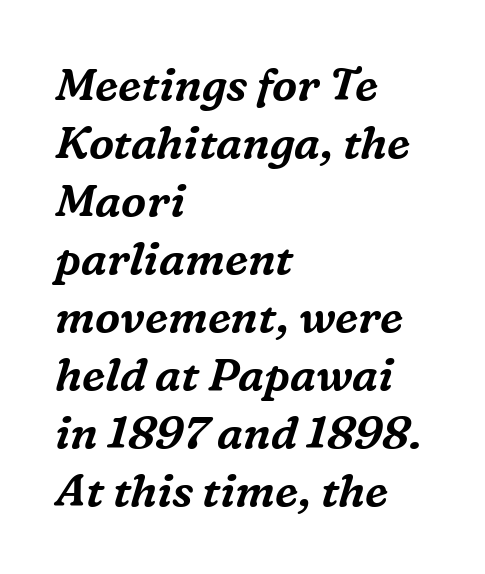
The image shows 45 px serif type, italic (leaning right); set left-aligned, normal line spacing (1.29x), normal letter spacing, not underlined; medium stroke contrast and a medium x-height.
